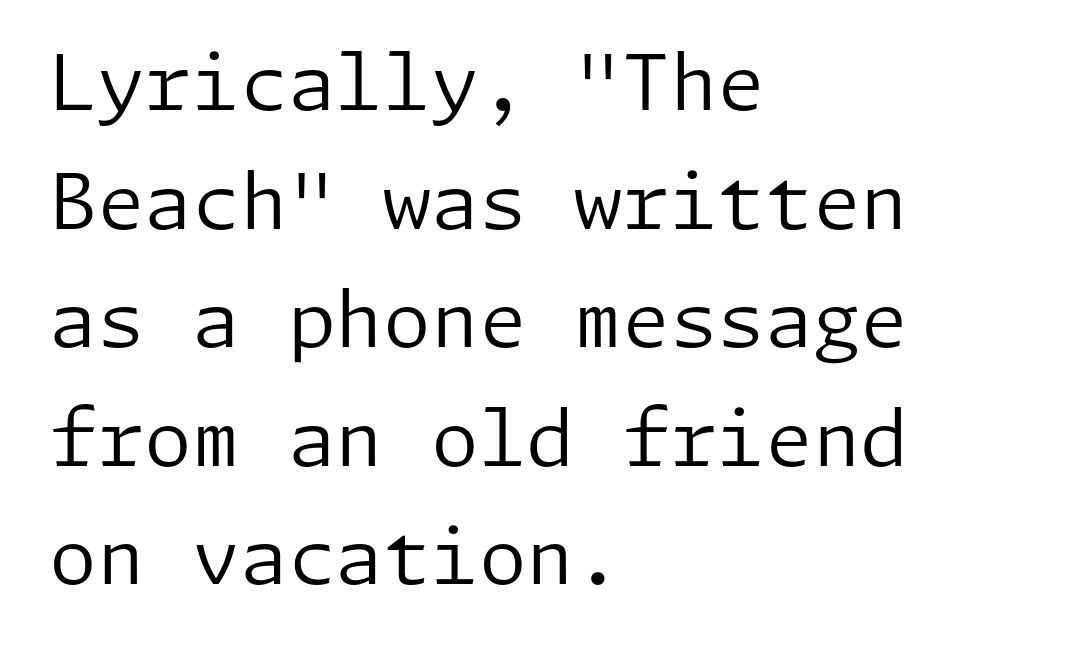
{"serif": "no", "italic": "no", "bold": "no", "weight": "regular", "width": "normal", "stroke_contrast": "low", "x_height": "medium", "underline": "no", "align": "left", "line_spacing": "normal", "line_spacing_ratio": 1.54, "letter_spacing": "normal", "letter_spacing_em": 0.0, "glyph_px": 77}
